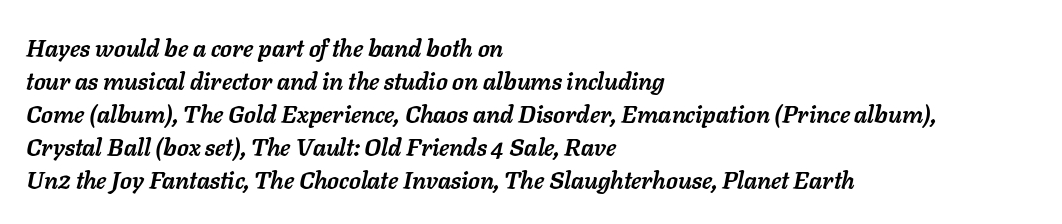
Q: Is the text bold? A: Yes.
Q: Is the text italic (slanted)? A: Yes, it leans right by about 11 degrees.
Q: Is the text underlined? A: No.
Q: How is the paragraph aligned? A: Left-aligned.
Q: Is the spacing between letters normal or unusually wide? A: Normal.
Q: Is the spacing between lines tight, normal or loose? A: Normal.
